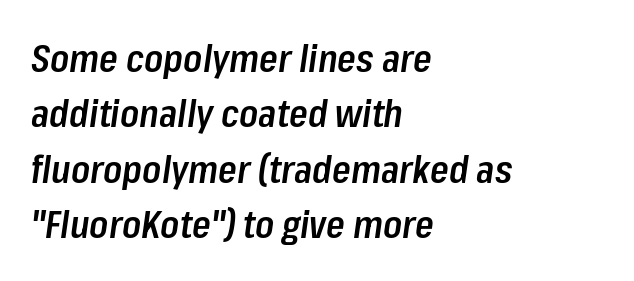
{"italic": "yes", "lean": "right", "slant_degrees": 8, "bold": "semi", "weight": "semibold", "width": "condensed", "stroke_contrast": "low", "x_height": "medium", "monospaced": "no", "underline": "no", "align": "left", "line_spacing": "normal", "line_spacing_ratio": 1.46, "letter_spacing": "normal", "letter_spacing_em": 0.0, "glyph_px": 38}
